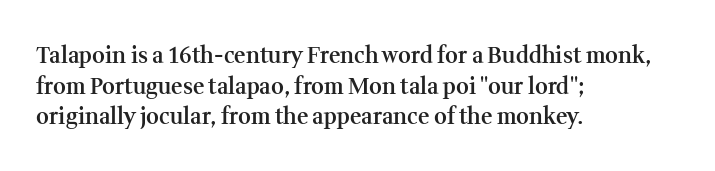
The image shows 22 px text type, upright; set left-aligned, normal line spacing (1.39x), normal letter spacing, not underlined.
